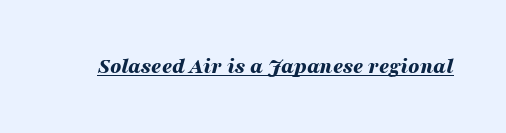
What decoration does the sample have? An underline. You'd pick this weight for a headline — it's a proper bold. Every character sits at an angle, as italics do. Tracking value appears to be zero — textbook default spacing.
